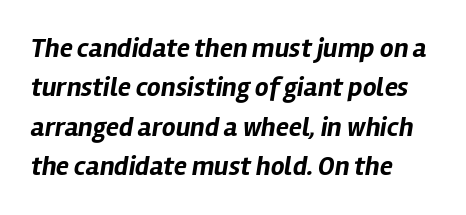
{"italic": "yes", "lean": "right", "slant_degrees": 12, "bold": "yes", "underline": "no", "align": "left", "line_spacing": "normal", "line_spacing_ratio": 1.46, "letter_spacing": "normal", "letter_spacing_em": 0.0, "glyph_px": 27}
